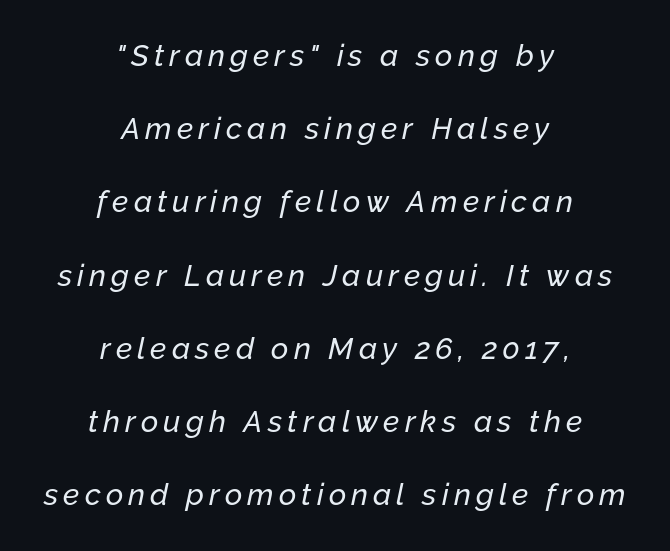
The image shows 30 px text type, italic (leaning right); set centered, loose line spacing (2.44x), not underlined; low stroke contrast and a medium x-height.
